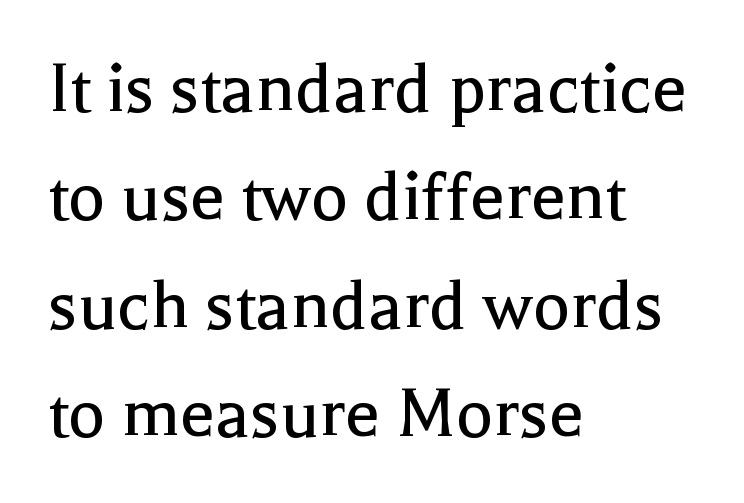
The image shows 78 px regular-weight serif type, upright; set left-aligned, normal line spacing (1.39x), normal letter spacing, not underlined; a medium x-height.
